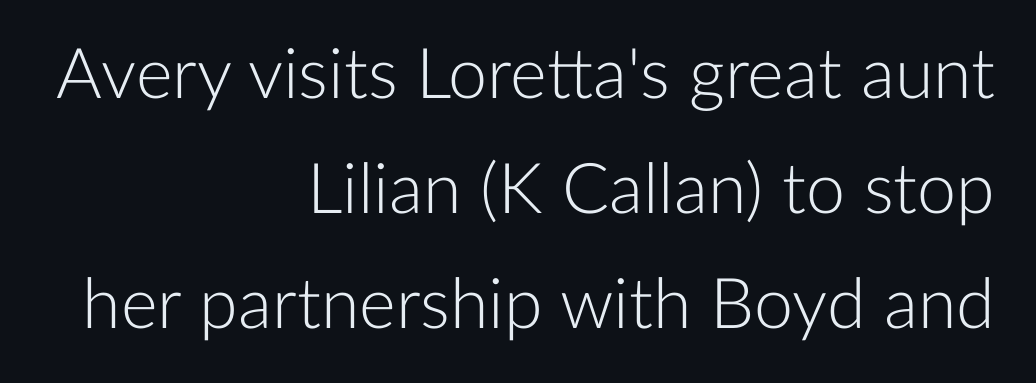
The image shows 70 px light sans-serif type, upright; set right-aligned, normal line spacing (1.64x), normal letter spacing, not underlined; low stroke contrast and a medium x-height.
